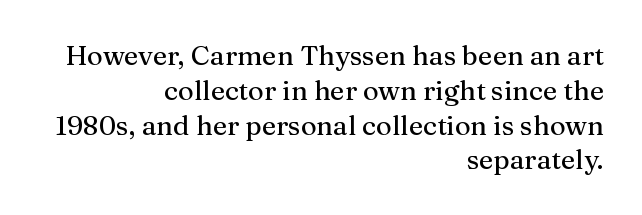
The image shows 27 px text type, upright; set right-aligned, normal line spacing (1.29x), normal letter spacing, not underlined.
